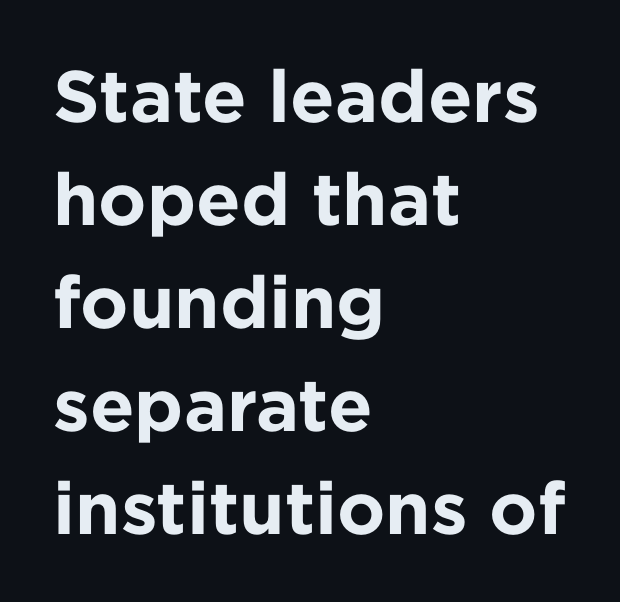
{"serif": "no", "italic": "no", "bold": "yes", "weight": "bold", "width": "normal", "stroke_contrast": "low", "x_height": "medium", "monospaced": "no", "underline": "no", "align": "left", "line_spacing": "normal", "line_spacing_ratio": 1.41, "letter_spacing": "normal", "letter_spacing_em": 0.0, "glyph_px": 73}
